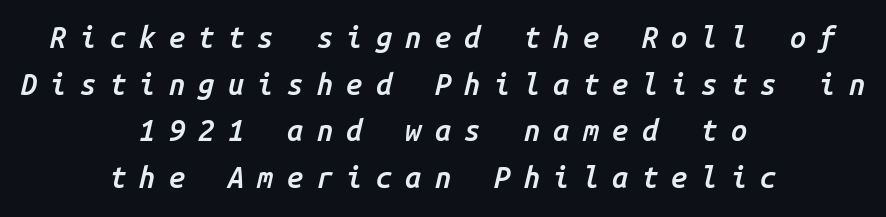
{"italic": "yes", "lean": "right", "slant_degrees": 14, "bold": "semi", "weight": "semibold", "width": "normal", "stroke_contrast": "low", "x_height": "medium", "monospaced": "yes", "underline": "no", "align": "center", "line_spacing": "normal", "line_spacing_ratio": 1.61, "letter_spacing": "wide", "letter_spacing_em": 0.46, "glyph_px": 29}
